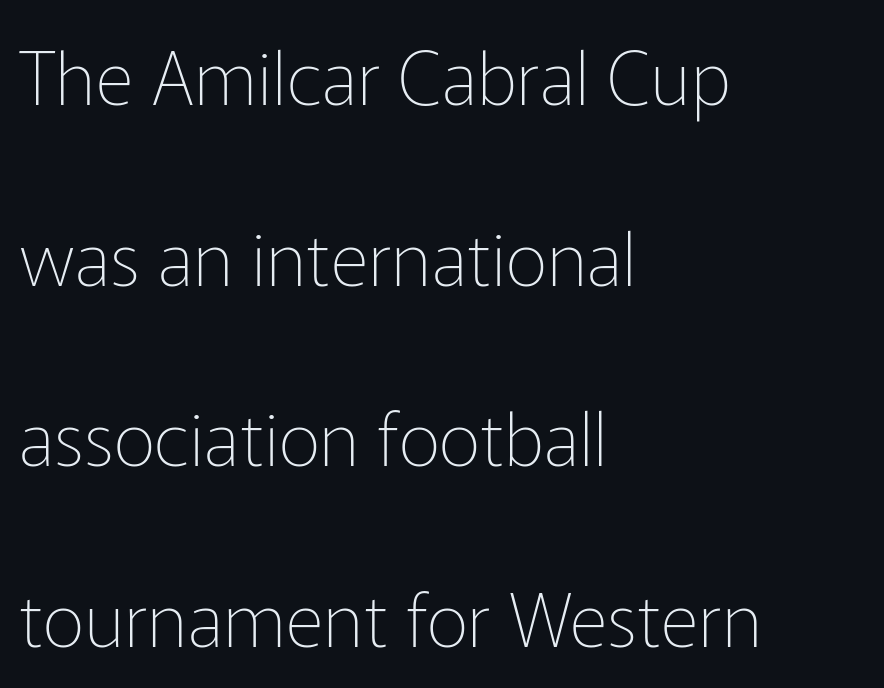
{"serif": "no", "italic": "no", "bold": "no", "weight": "thin", "width": "normal", "stroke_contrast": "low", "x_height": "medium", "monospaced": "no", "underline": "no", "align": "left", "line_spacing": "loose", "line_spacing_ratio": 2.44, "letter_spacing": "normal", "letter_spacing_em": 0.0, "glyph_px": 74}
